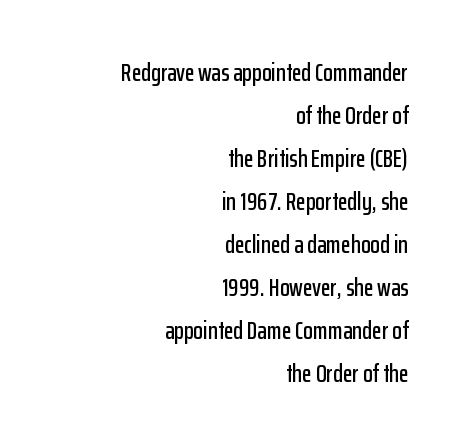
{"italic": "no", "underline": "no", "align": "right", "line_spacing_ratio": 1.72, "letter_spacing": "normal", "letter_spacing_em": 0.0, "glyph_px": 25}
